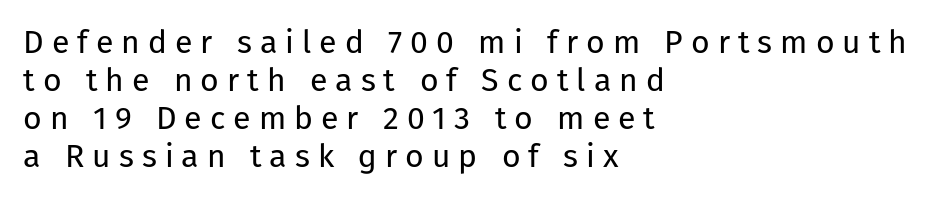
{"serif": "no", "italic": "no", "bold": "no", "weight": "regular", "width": "normal", "stroke_contrast": "low", "x_height": "medium", "monospaced": "no", "underline": "no", "align": "left", "line_spacing_ratio": 1.19, "letter_spacing": "wide", "letter_spacing_em": 0.25, "glyph_px": 32}
